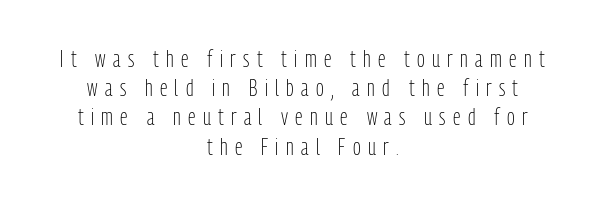
Q: Is the text bold? A: No.
Q: Is the text italic (slanted)? A: No, it is upright.
Q: Is the text underlined? A: No.
Q: How is the paragraph aligned? A: Centered.
Q: Is the spacing between letters normal or unusually wide? A: Unusually wide.
Q: Is the spacing between lines tight, normal or loose? A: Normal.
